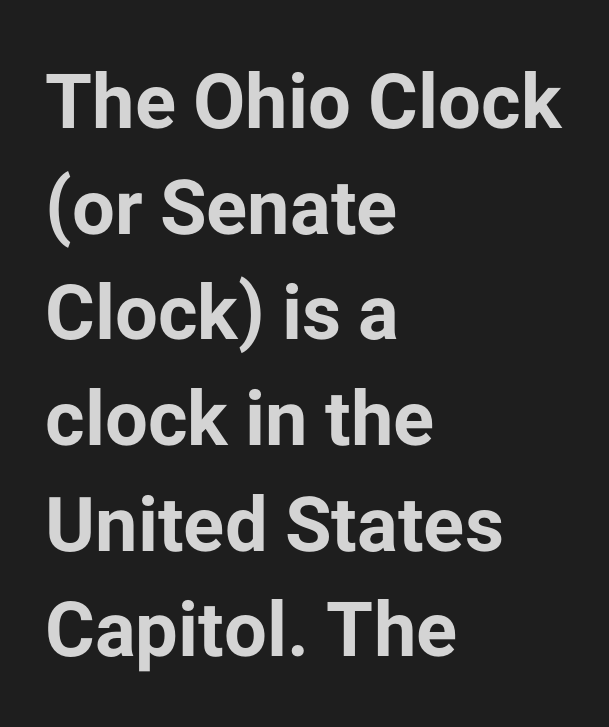
Q: Is the text bold? A: Yes.
Q: Is the text italic (slanted)? A: No, it is upright.
Q: Is the typeface a serif or a sans-serif typeface? A: Sans-serif.
Q: Is the text underlined? A: No.
Q: How is the paragraph aligned? A: Left-aligned.
Q: Is the spacing between letters normal or unusually wide? A: Normal.
Q: Is the spacing between lines tight, normal or loose? A: Normal.
Q: Width (condensed, normal, or wide)? A: Normal.
Q: Stroke contrast? A: Low.
Q: x-height? A: Medium.
Q: Monospaced? A: No.
